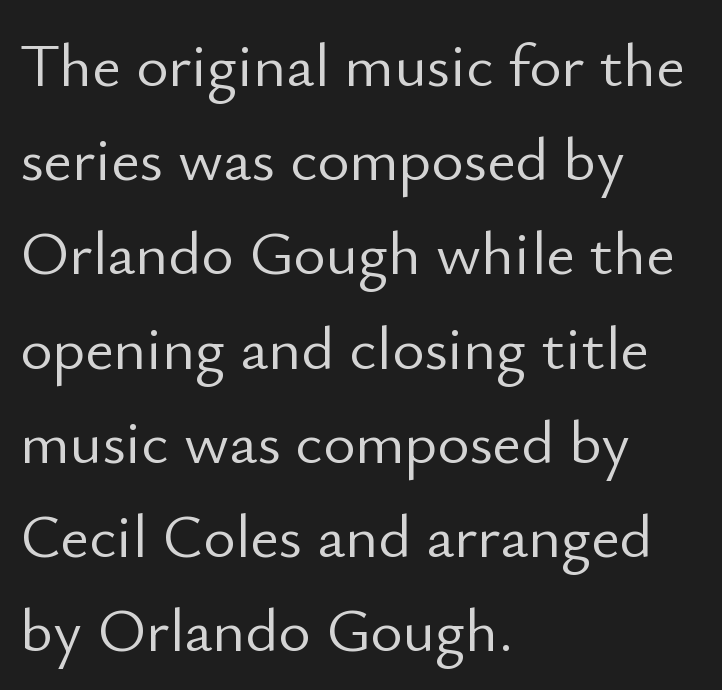
Q: Is the text bold? A: No.
Q: Is the text italic (slanted)? A: No, it is upright.
Q: Is the typeface a serif or a sans-serif typeface? A: Sans-serif.
Q: Is the text underlined? A: No.
Q: How is the paragraph aligned? A: Left-aligned.
Q: Is the spacing between letters normal or unusually wide? A: Normal.
Q: Is the spacing between lines tight, normal or loose? A: Normal.
Q: Width (condensed, normal, or wide)? A: Normal.
Q: Stroke contrast? A: Low.
Q: x-height? A: Small.
Q: Monospaced? A: No.
